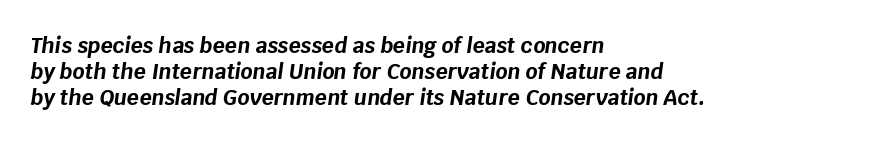
The string is rendered with underlining switched off. Heavy, bold letterforms. Slanted lettering throughout. This rendering leaves character spacing at its baseline value.
